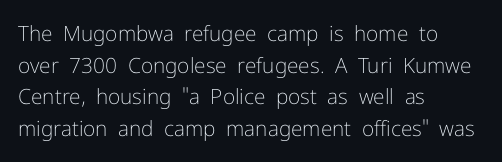
Q: Is the text bold? A: No.
Q: Is the text italic (slanted)? A: No, it is upright.
Q: Is the text underlined? A: No.
Q: How is the paragraph aligned? A: Left-aligned.
Q: Is the spacing between letters normal or unusually wide? A: Normal.
Q: Is the spacing between lines tight, normal or loose? A: Normal.
